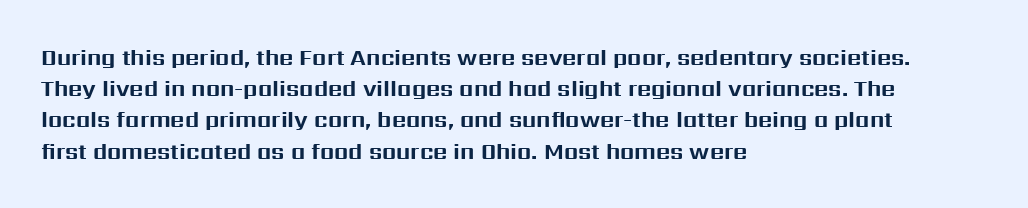
In CSS terms this would be text-align: left. Baseline-to-baseline distance is the conventional proportion of letter height. Notice how the stems are strictly vertical — no italics here. The space beneath each line is pristine and unruled. Spacing between characters is what you'd get straight out of the box. The passage shown is emphatically bold.
